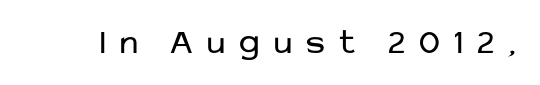
No italicization has been applied; the sample stays upright. Are there feet on the stems? There aren't — it's a sans. The passage shown is typed in a proportional face where columns would drift. Any mark beneath the type? The region is blank. Heft: none added — not bold. Look at the tracking — it's clearly loosened, letters drifting apart.
